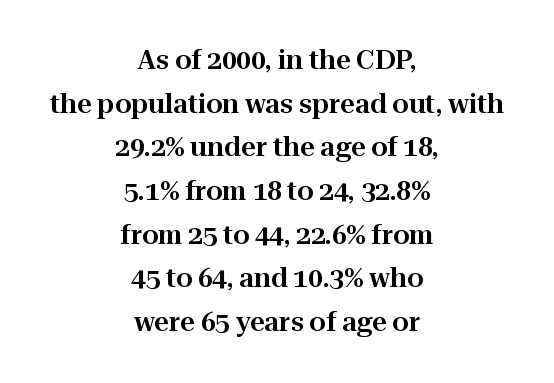
Q: Is the text italic (slanted)? A: No, it is upright.
Q: Is the text underlined? A: No.
Q: How is the paragraph aligned? A: Centered.
Q: Is the spacing between letters normal or unusually wide? A: Normal.
Q: Is the spacing between lines tight, normal or loose? A: Normal.
